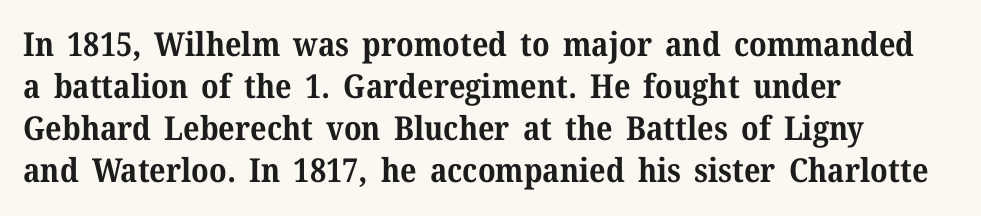
The image shows 33 px bold serif type, upright; set left-aligned, normal line spacing (1.27x), normal letter spacing, not underlined; medium stroke contrast and a medium x-height.
